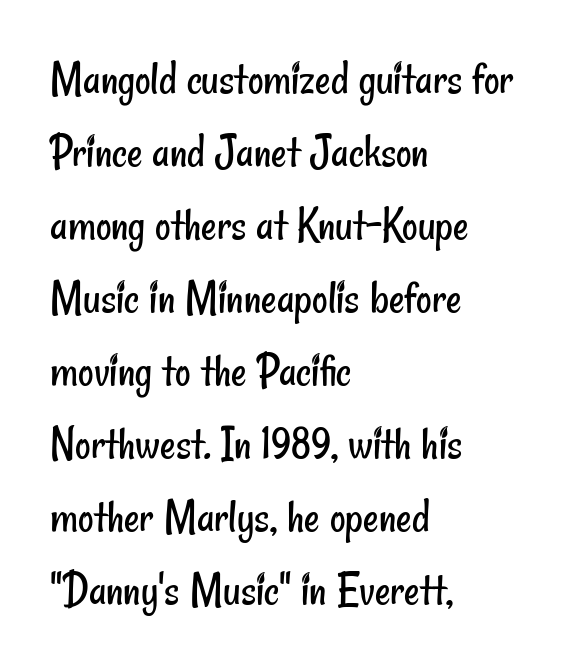
Is this a fixed-width face? No — the glyphs have proportional, varying widths. Heaviness? Minimal to ordinary, like unemphasized prose. A classic flush-left, rag-right setting is used for this passage. No word sits above an underline.
